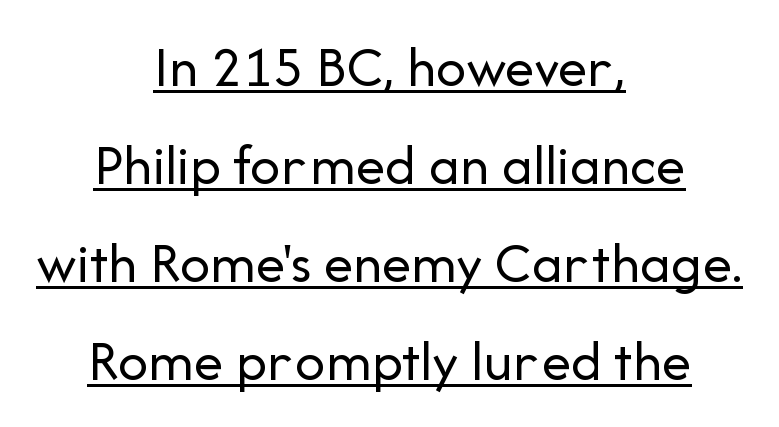
{"serif": "no", "italic": "no", "bold": "no", "weight": "regular", "width": "normal", "stroke_contrast": "low", "x_height": "medium", "monospaced": "no", "underline": "yes", "align": "center", "line_spacing": "normal", "line_spacing_ratio": 1.66, "letter_spacing": "normal", "letter_spacing_em": 0.0, "glyph_px": 59}
